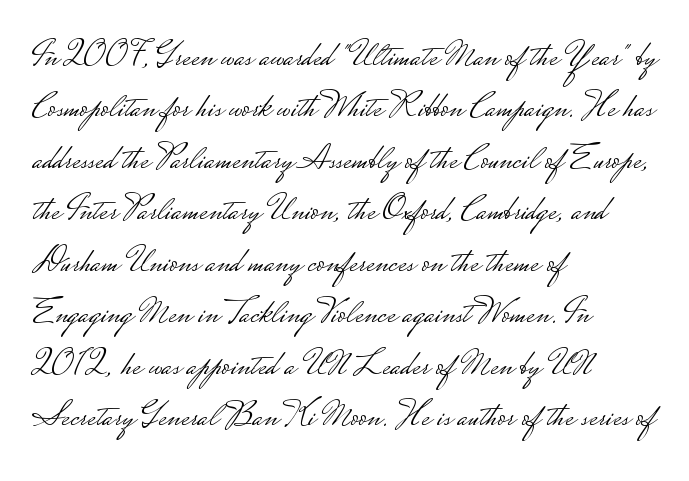
The image shows 36 px light, wide sans-serif type; set left-aligned, normal line spacing (1.43x), normal letter spacing, not underlined; low stroke contrast.
